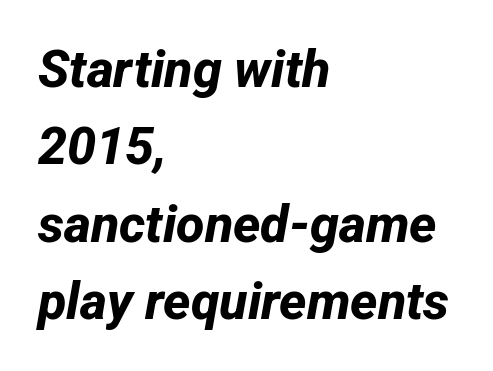
{"serif": "no", "bold": "yes", "weight": "bold", "width": "normal", "stroke_contrast": "low", "x_height": "medium", "monospaced": "no", "underline": "no", "align": "left", "line_spacing": "normal", "line_spacing_ratio": 1.49, "letter_spacing": "normal", "letter_spacing_em": 0.0, "glyph_px": 52}
